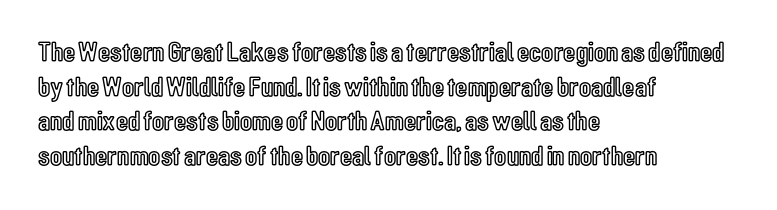
{"italic": "no", "width": "condensed", "x_height": "medium", "monospaced": "no", "underline": "no", "align": "left", "line_spacing_ratio": 1.24, "letter_spacing": "normal", "letter_spacing_em": 0.0, "glyph_px": 28}
